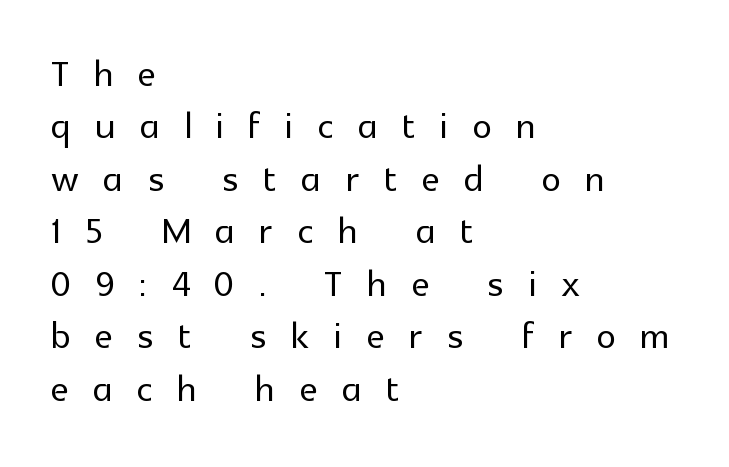
Q: Is the text italic (slanted)? A: No, it is upright.
Q: Is the typeface a serif or a sans-serif typeface? A: Sans-serif.
Q: Is the text underlined? A: No.
Q: How is the paragraph aligned? A: Left-aligned.
Q: Is the spacing between letters normal or unusually wide? A: Unusually wide.
Q: Is the spacing between lines tight, normal or loose? A: Tight.
Q: Width (condensed, normal, or wide)? A: Normal.
Q: x-height? A: Medium.
Q: Monospaced? A: No.
